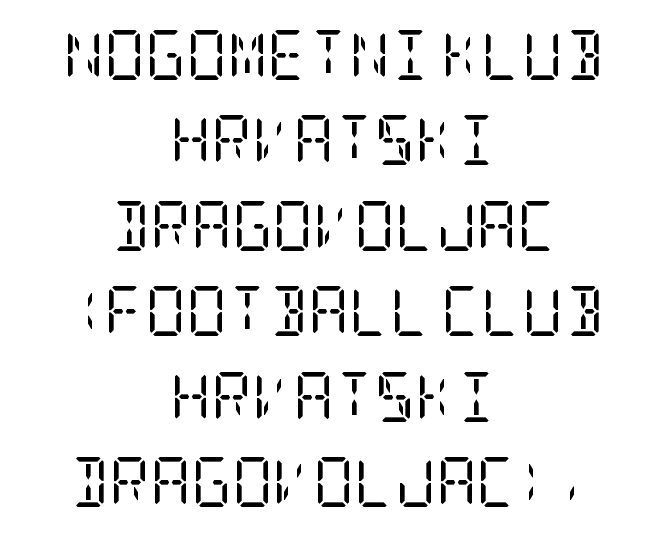
Q: Is the text bold? A: No.
Q: Is the text italic (slanted)? A: No, it is upright.
Q: Is the typeface a serif or a sans-serif typeface? A: Serif.
Q: Is the text underlined? A: No.
Q: How is the paragraph aligned? A: Centered.
Q: Is the spacing between letters normal or unusually wide? A: Normal.
Q: Width (condensed, normal, or wide)? A: Condensed.
Q: Stroke contrast? A: Low.
Q: x-height? A: Large.
